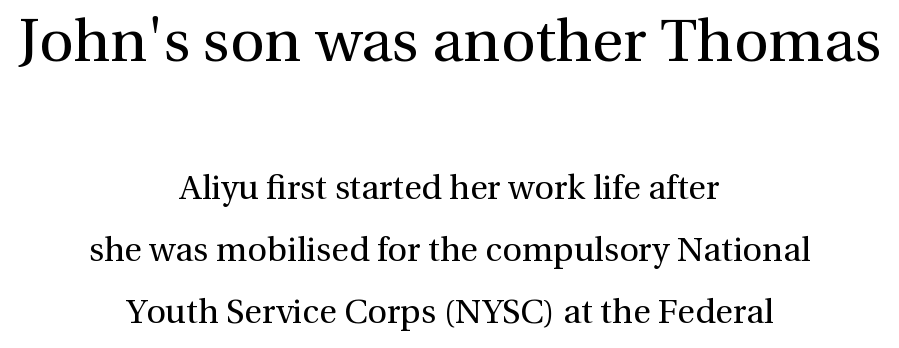
Whoever set this made the first block the dominant, larger element. These lines were composed using upright roman letters. Ink coverage per letter is moderate at most. Rule under the text: the space is simply empty. The typesetter chose a symmetrical, centered arrangement here. In terms of letterform style, serifs are clearly present.
